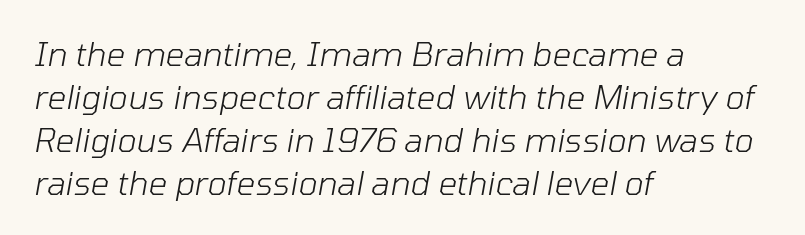
{"italic": "yes", "lean": "right", "slant_degrees": 10, "bold": "no", "weight": "light", "width": "normal", "stroke_contrast": "low", "x_height": "medium", "monospaced": "no", "underline": "no", "align": "left", "line_spacing": "normal", "line_spacing_ratio": 1.3, "letter_spacing": "normal", "letter_spacing_em": 0.0, "glyph_px": 33}
